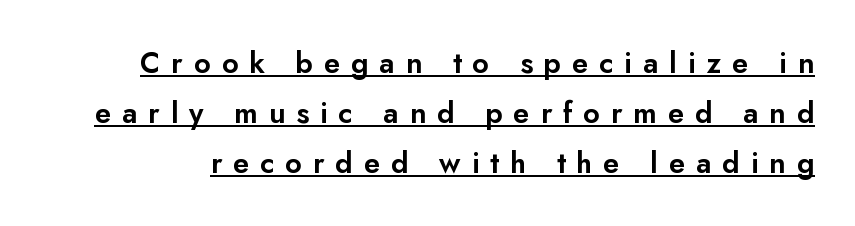
Varying glyph widths throughout — classic text-font behaviour. These lines are composed in type without serifs. No italicization has been applied; the sample stays upright. How are the letters spaced? Widely, with obvious added tracking.
